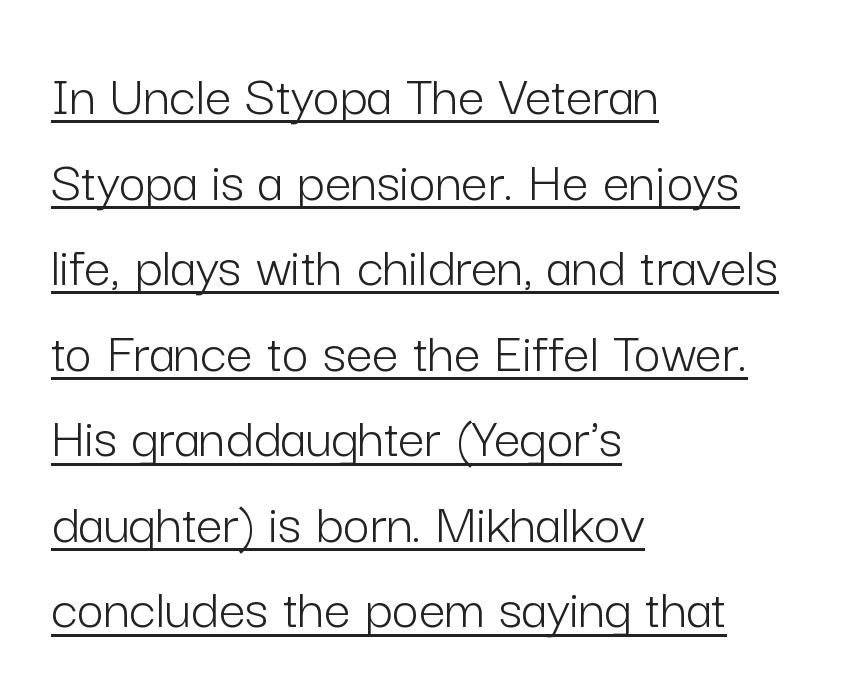
Emphasis is given by a line drawn under the lettering. This sample has the flowing, uneven cadence of proportional lettering. The weight would be labelled regular, book, light, or lighter still. Glyph-to-glyph distance matches everyday printed text. A student would call this left alignment; a typographer would say flush left, rag right.
